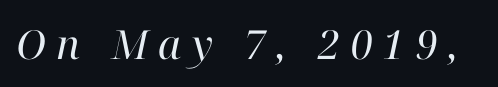
Compared with a typical body face, this is equally light or lighter still. Think of a printed novel: that variable character pitch is what you see here. Letterform terminals end in serifs throughout the passage. The lettering tilts uniformly, giving the passage an italic look. The letterforms stand isolated, each surrounded by extra space. Check the space under the baseline: it is left empty.
